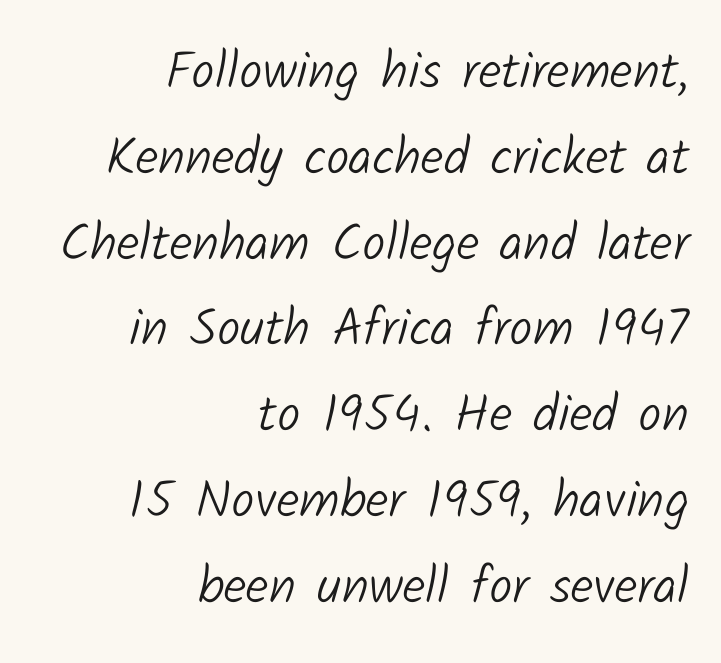
{"serif": "no", "bold": "no", "weight": "light", "width": "normal", "stroke_contrast": "low", "x_height": "medium", "monospaced": "no", "underline": "no", "align": "right", "line_spacing": "normal", "line_spacing_ratio": 1.65, "letter_spacing": "normal", "letter_spacing_em": 0.0, "glyph_px": 52}
